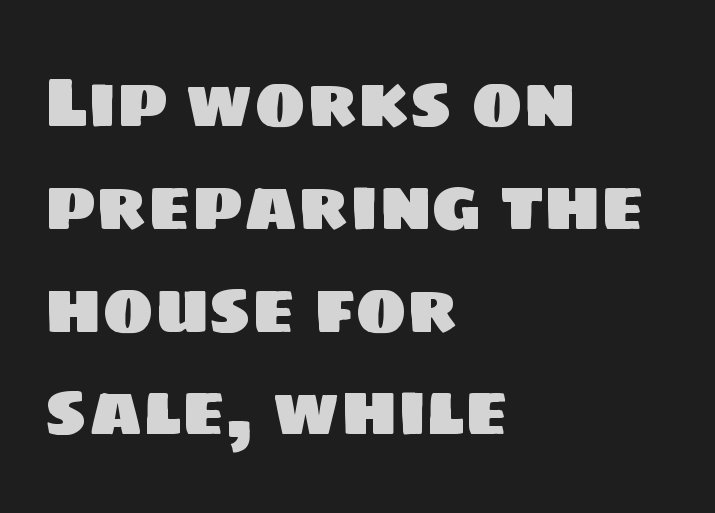
The image shows 69 px sans-serif type; set left-aligned, normal line spacing (1.49x), normal letter spacing, not underlined; low stroke contrast and a large x-height.
